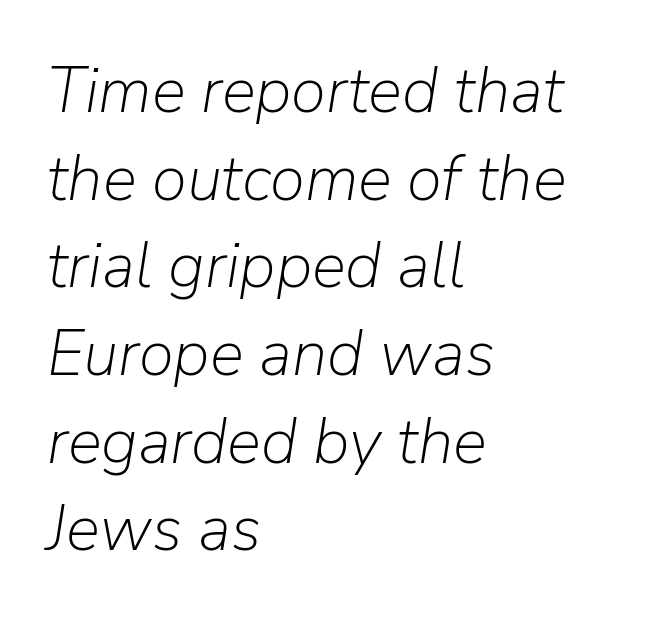
{"italic": "yes", "lean": "right", "slant_degrees": 9, "bold": "no", "weight": "light", "width": "normal", "stroke_contrast": "low", "x_height": "medium", "monospaced": "no", "underline": "no", "align": "left", "line_spacing": "normal", "line_spacing_ratio": 1.37, "letter_spacing": "normal", "letter_spacing_em": 0.0, "glyph_px": 64}
